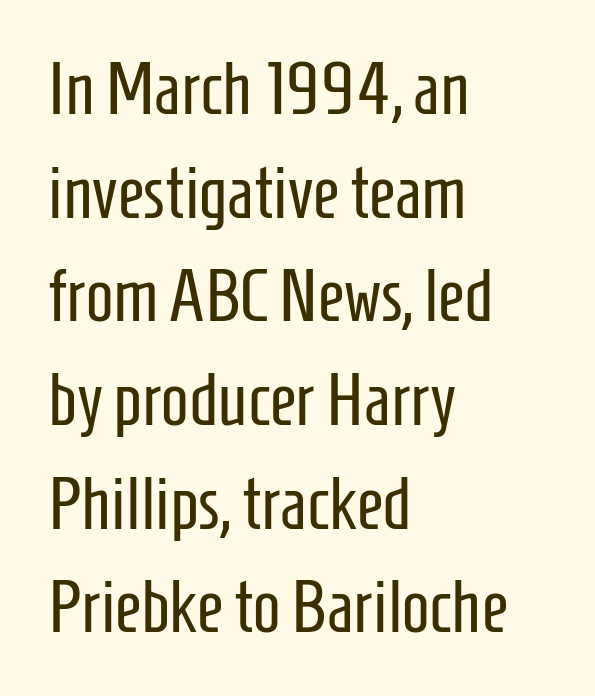
The image shows 73 px regular-weight, condensed sans-serif type, upright; set left-aligned, normal line spacing (1.42x), normal letter spacing, not underlined; low stroke contrast and a medium x-height.
